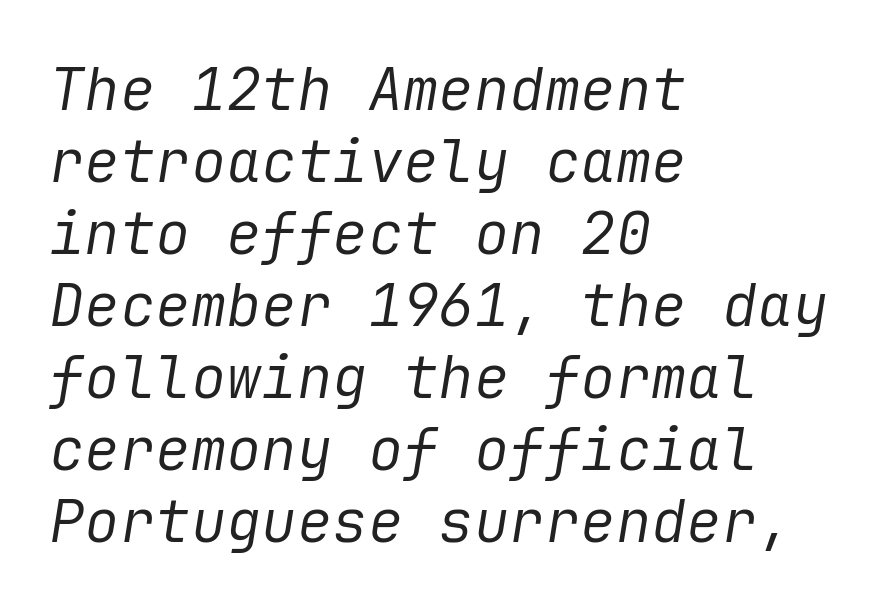
Q: Is the text bold? A: No.
Q: Is the text italic (slanted)? A: Yes, it leans right by about 9 degrees.
Q: Is the text underlined? A: No.
Q: How is the paragraph aligned? A: Left-aligned.
Q: Is the spacing between letters normal or unusually wide? A: Normal.
Q: Width (condensed, normal, or wide)? A: Normal.
Q: Stroke contrast? A: Low.
Q: x-height? A: Medium.
